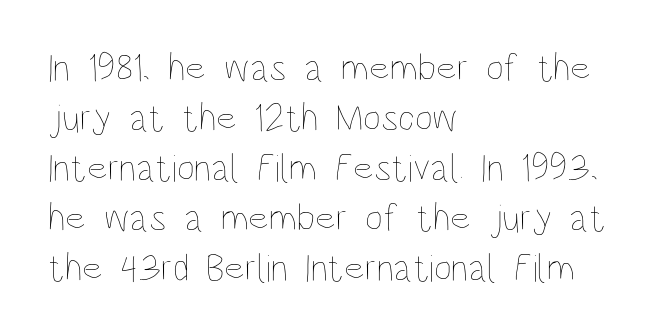
The letters sit at their default tracking, neither squeezed nor spread. Check the space under the baseline: it is left empty. These glyphs show unthickened strokes, regular width or finer. Line spacing here is normal. Which margin do the lines hug? The left one — the right edge is uneven. Here the designer chose a conventional face with non-uniform glyph widths.
